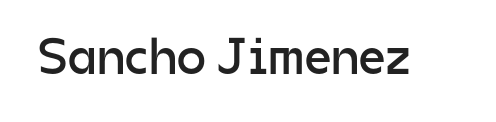
{"serif": "no", "italic": "no", "bold": "no", "weight": "regular", "width": "normal", "stroke_contrast": "low", "x_height": "medium", "monospaced": "no", "underline": "no", "letter_spacing": "normal", "letter_spacing_em": 0.0, "glyph_px": 52}
